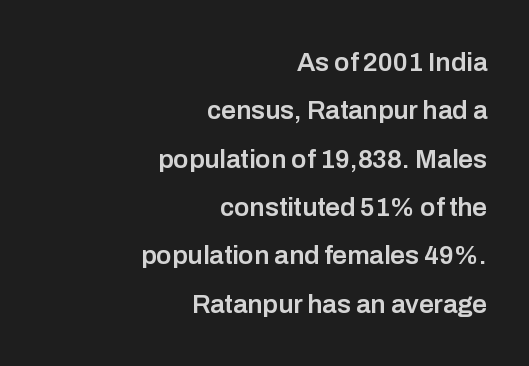
{"italic": "no", "bold": "semi", "underline": "no", "align": "right", "line_spacing_ratio": 1.86, "letter_spacing": "normal", "letter_spacing_em": 0.0, "glyph_px": 26}
